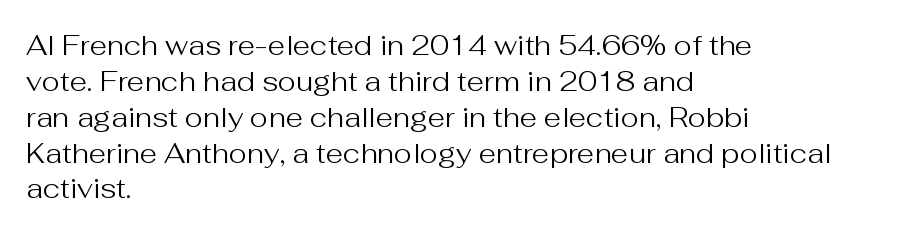
To sum up the face: it is a sans, with no serifs. Underlining? Definitely not there. Left-aligned paragraph, ragged on the right. Reading down the column, the eye jumps a familiar distance to each next line.
